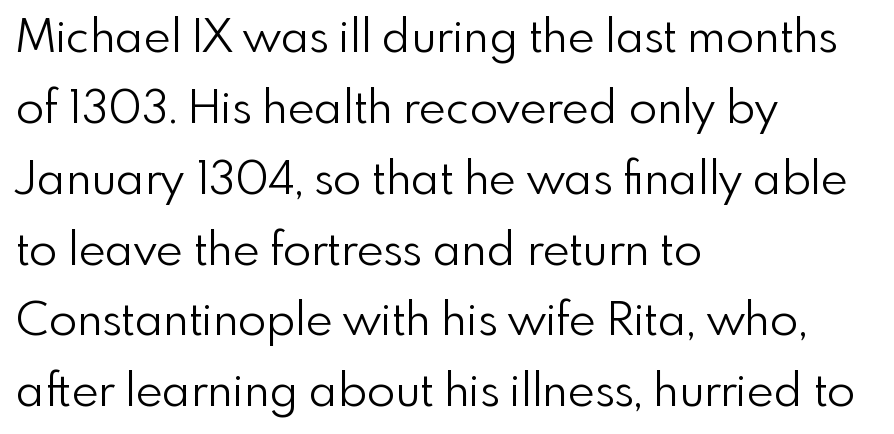
{"serif": "no", "italic": "no", "bold": "no", "weight": "light", "width": "normal", "x_height": "small", "monospaced": "no", "underline": "no", "align": "left", "line_spacing": "normal", "line_spacing_ratio": 1.54, "letter_spacing": "normal", "letter_spacing_em": 0.0, "glyph_px": 46}
